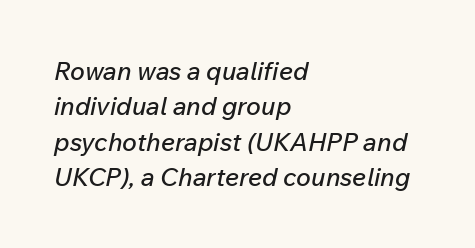
The image shows 25 px text type, italic (leaning right); set left-aligned, normal line spacing (1.42x), normal letter spacing, not underlined.
